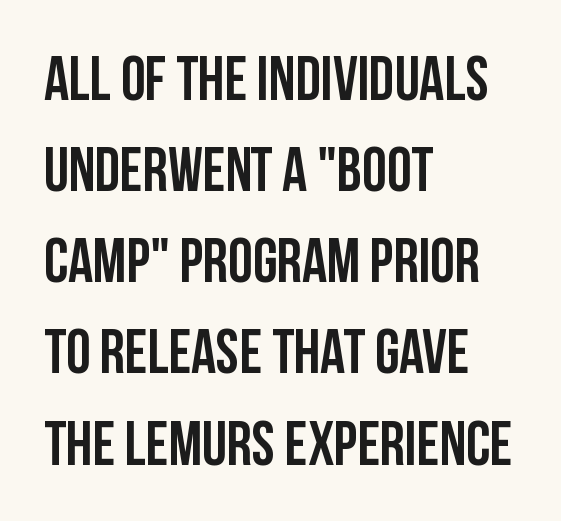
{"serif": "no", "italic": "no", "bold": "yes", "weight": "semibold", "width": "condensed", "stroke_contrast": "low", "x_height": "large", "monospaced": "no", "underline": "no", "align": "left", "line_spacing": "normal", "line_spacing_ratio": 1.47, "letter_spacing": "normal", "letter_spacing_em": 0.0, "glyph_px": 62}
